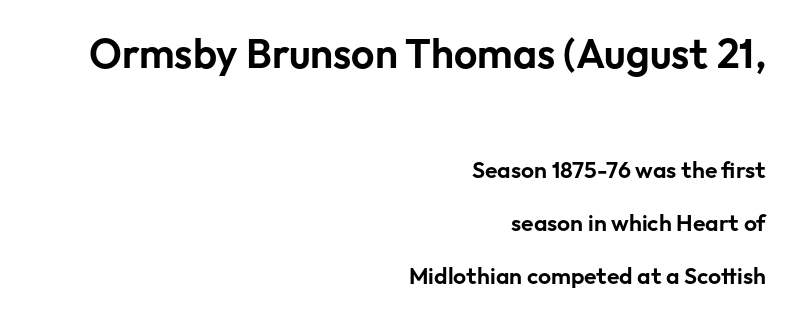
Q: Is the text italic (slanted)? A: No, it is upright.
Q: Is the typeface a serif or a sans-serif typeface? A: Sans-serif.
Q: Is the text underlined? A: No.
Q: How is the paragraph aligned? A: Right-aligned.
Q: Is the spacing between letters normal or unusually wide? A: Normal.
Q: Is the spacing between lines tight, normal or loose? A: Loose.
Q: Which block of text is set in a larger size, the first (top) or the second (bottom)? A: The first (top) one.
Q: Width (condensed, normal, or wide)? A: Normal.
Q: Stroke contrast? A: Low.
Q: x-height? A: Medium.
Q: Monospaced? A: No.
